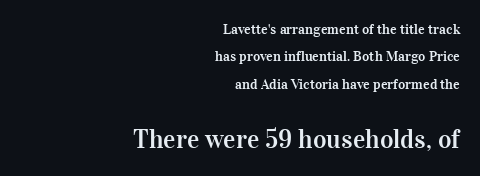
Q: Is the text italic (slanted)? A: No, it is upright.
Q: Is the text underlined? A: No.
Q: How is the paragraph aligned? A: Right-aligned.
Q: Is the spacing between letters normal or unusually wide? A: Normal.
Q: Is the spacing between lines tight, normal or loose? A: Loose.
Q: Which block of text is set in a larger size, the first (top) or the second (bottom)? A: The second (bottom) one.
